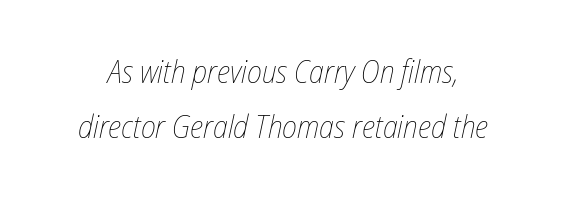
Q: Is the text bold? A: No.
Q: Is the text italic (slanted)? A: Yes, it leans right by about 12 degrees.
Q: Is the text underlined? A: No.
Q: Is the spacing between letters normal or unusually wide? A: Normal.
Q: Width (condensed, normal, or wide)? A: Condensed.
Q: Stroke contrast? A: Low.
Q: x-height? A: Medium.
Q: Monospaced? A: No.
